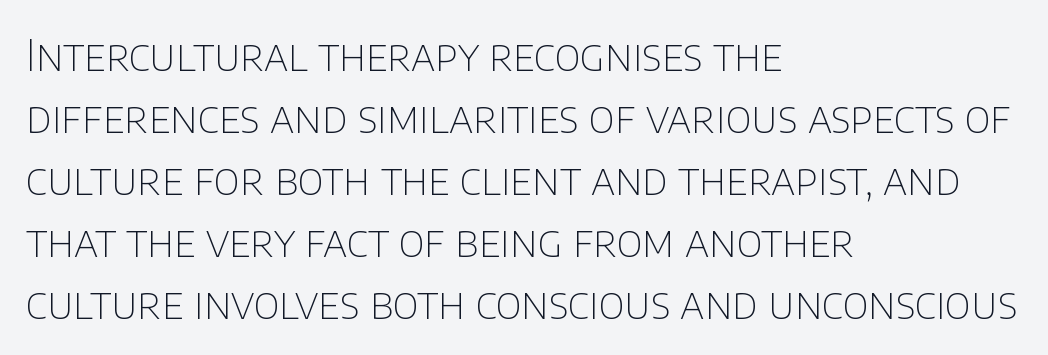
The image shows 43 px thin sans-serif type, upright; set left-aligned, normal line spacing (1.44x), normal letter spacing, not underlined; low stroke contrast and a large x-height.
